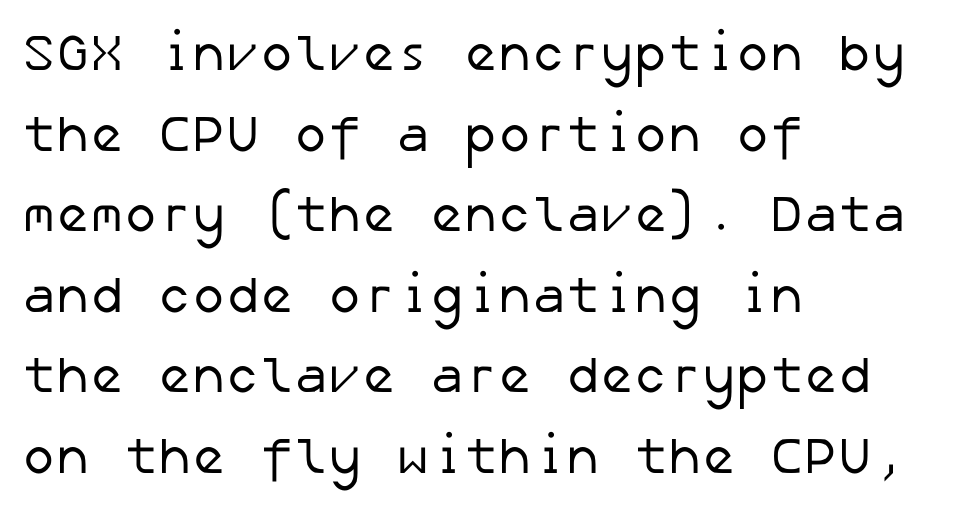
The image shows 51 px regular-weight sans-serif type; set left-aligned, normal line spacing (1.58x), normal letter spacing, not underlined; low stroke contrast and a medium x-height.
